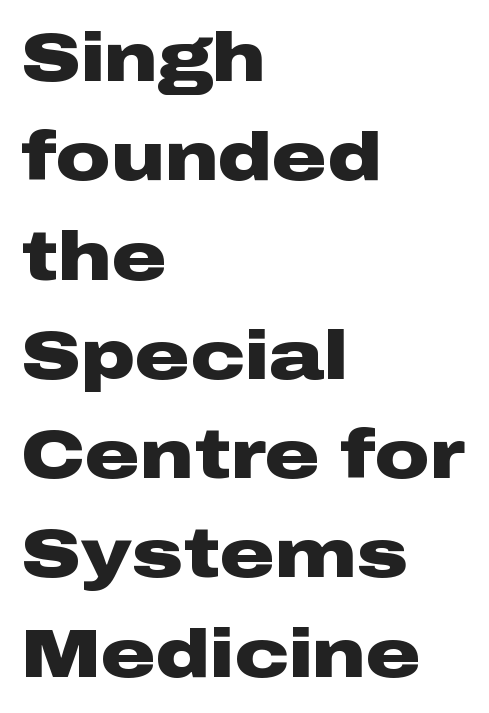
The image shows 68 px heavy, wide sans-serif type, upright; set left-aligned, normal line spacing (1.46x), normal letter spacing, not underlined; low stroke contrast and a medium x-height.
